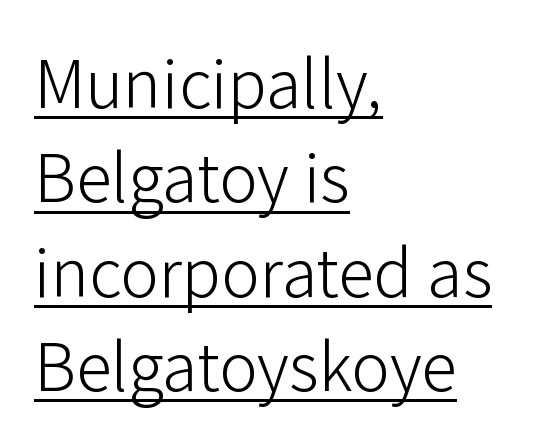
You can tell from the bare stems that sans-serif type was used. This sample has the flowing, uneven cadence of proportional lettering. Posture: upright roman. Leading: standard.
